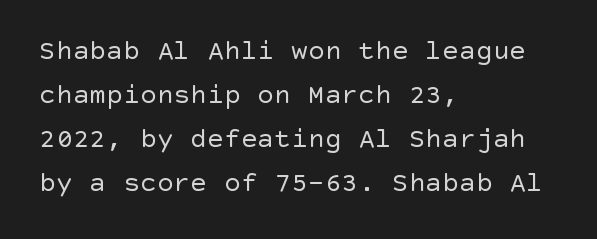
Unlike italic type, these characters show no tilt at all. A normal amount of white space separates one row of letters from the next. To sum up the face: it is a sans, with no serifs. In terms of letterspacing, this is plain default setting. This reads as an unemphasized weight, regular at the heaviest.
